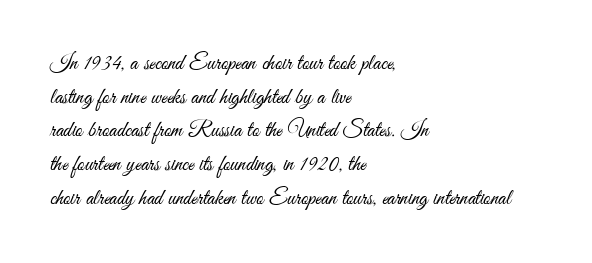
Unbolded letterforms with no extra heft. The letterforms sit shoulder to shoulder at normal distance. Line spacing here is normal. Glance below the letters and you will spot only blank space. Visually the block forms a straight wall on the left and a jagged coastline on the right.
